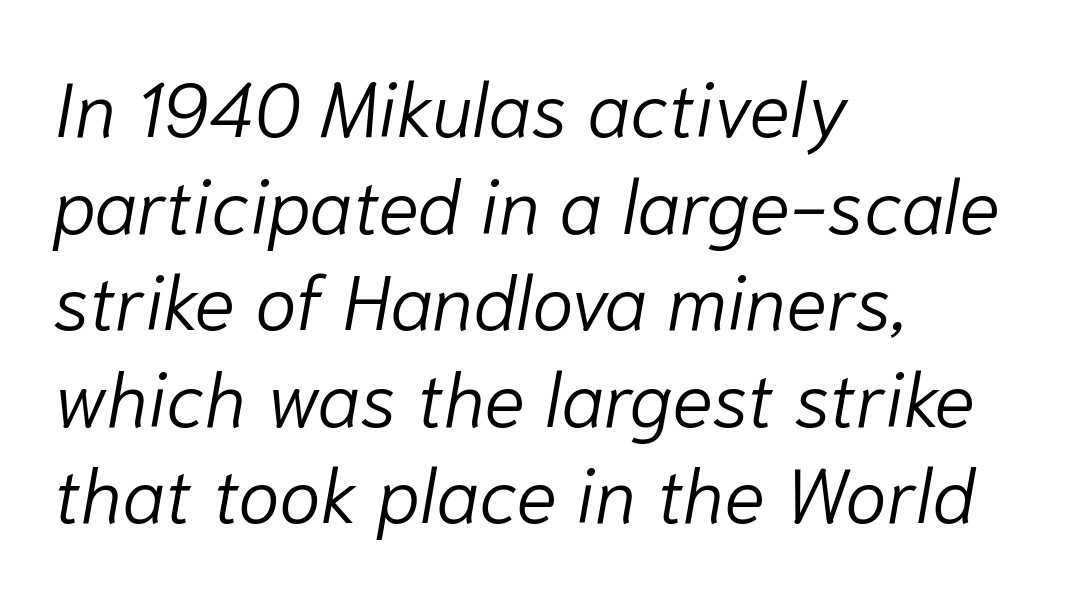
The letters advance in unequal steps, a hallmark of proportional type. Words appear dense and cohesive because spacing is normal. Is the type slanted? Yes — the strokes lean at a clear angle. Glance below the letters and you will spot only blank space.
